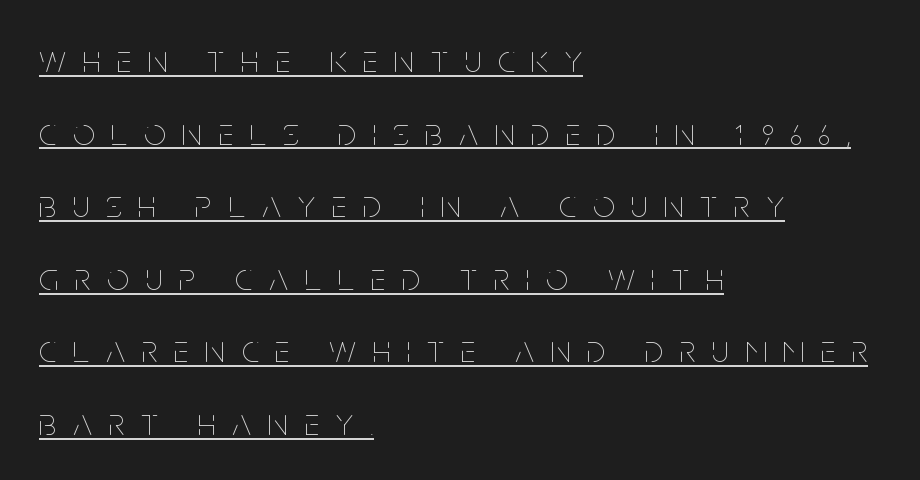
The typesetting does not lean heavy: it is not bold. The rendering uses a large line-height, opening up the rows. Looks like someone drew a line under every word here. All the whitespace from short lines collects on the right. Here the designer chose a conventional face with non-uniform glyph widths.
